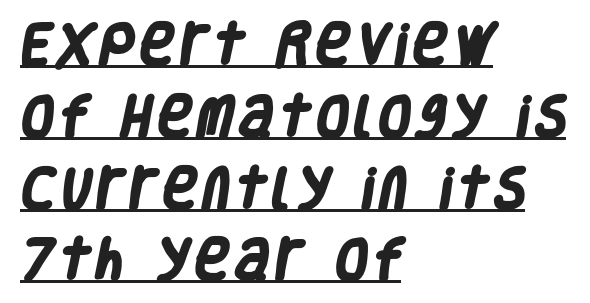
Q: Is the text bold? A: Yes.
Q: Is the typeface a serif or a sans-serif typeface? A: Sans-serif.
Q: Is the text underlined? A: Yes.
Q: How is the paragraph aligned? A: Left-aligned.
Q: Is the spacing between lines tight, normal or loose? A: Normal.
Q: Width (condensed, normal, or wide)? A: Condensed.
Q: Stroke contrast? A: Low.
Q: x-height? A: Large.
Q: Monospaced? A: No.
